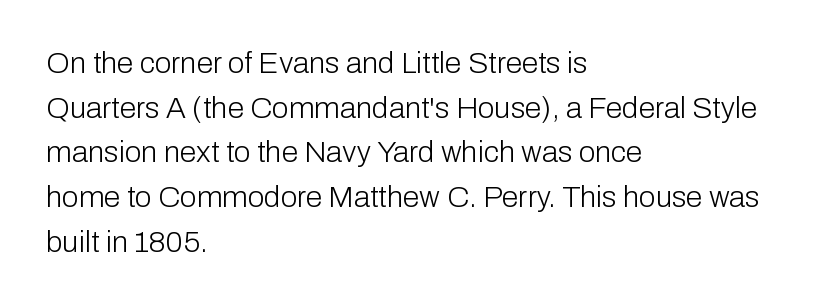
{"serif": "no", "italic": "no", "bold": "no", "weight": "light", "width": "normal", "stroke_contrast": "low", "x_height": "medium", "monospaced": "no", "underline": "no", "align": "left", "line_spacing": "normal", "line_spacing_ratio": 1.49, "letter_spacing": "normal", "letter_spacing_em": 0.0, "glyph_px": 30}
